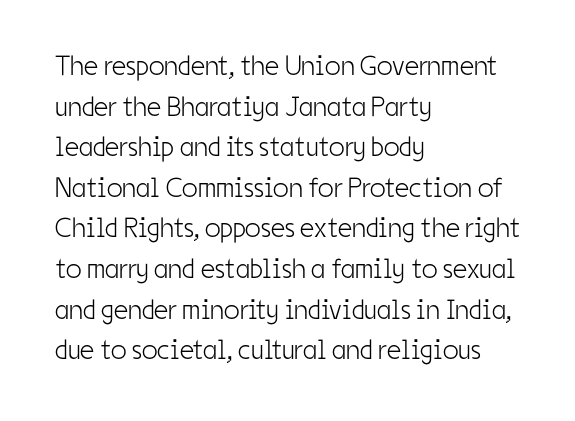
The image shows 28 px light, condensed sans-serif type, upright; set left-aligned, normal line spacing (1.45x), normal letter spacing, not underlined; low stroke contrast and a medium x-height.
